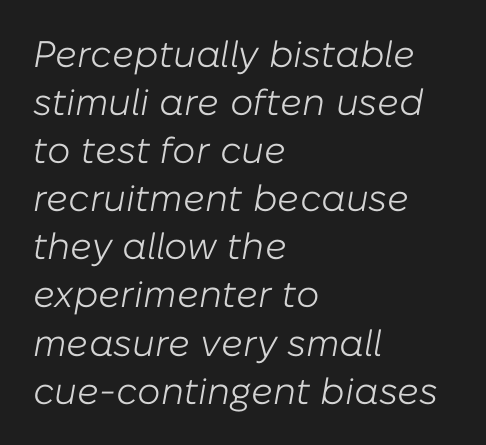
Lines of text with bare space underneath. How are the letters spaced? Ordinarily, with no added tracking. The vertical gap from one line to the next is medium. Counters stay open thanks to moderate or lighter strokes. Typeset ragged right — the left edge is the straight one.
